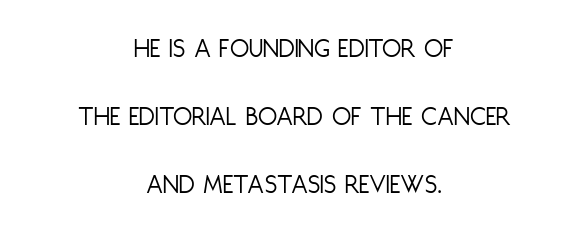
{"serif": "no", "italic": "no", "bold": "no", "weight": "light", "width": "condensed", "stroke_contrast": "low", "x_height": "large", "monospaced": "no", "underline": "no", "align": "center", "line_spacing": "loose", "line_spacing_ratio": 2.42, "letter_spacing": "normal", "letter_spacing_em": 0.0, "glyph_px": 28}
